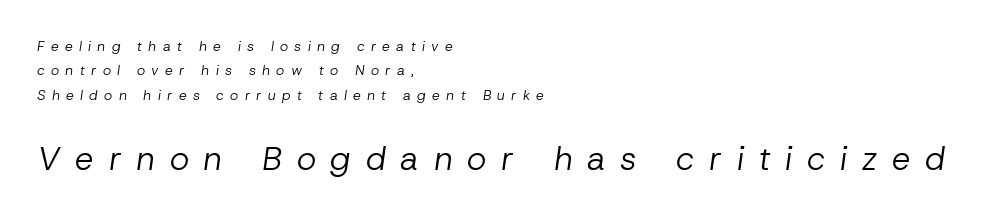
A clean baseline with only descenders dipping below it. The axis of the letterforms is tilted away from vertical. The letters advance in unequal steps, a hallmark of proportional type. This reads as an unemphasized weight, regular at the heaviest. The more generous point size was reserved for the lower chunk. Inter-character spacing is expanded well beyond the font's built-in metrics.
